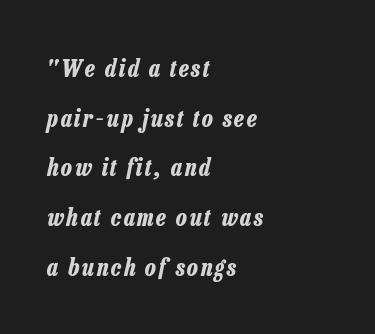
{"italic": "yes", "lean": "right", "slant_degrees": 13, "bold": "yes", "underline": "no", "align": "left", "line_spacing": "loose", "line_spacing_ratio": 2.07, "glyph_px": 24}
